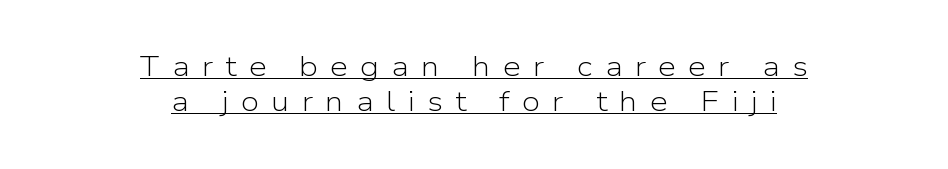
Q: Is the text bold? A: No.
Q: Is the text italic (slanted)? A: No, it is upright.
Q: Is the typeface a serif or a sans-serif typeface? A: Sans-serif.
Q: Is the text underlined? A: Yes.
Q: How is the paragraph aligned? A: Centered.
Q: Is the spacing between letters normal or unusually wide? A: Unusually wide.
Q: Width (condensed, normal, or wide)? A: Normal.
Q: Stroke contrast? A: Low.
Q: x-height? A: Medium.
Q: Monospaced? A: No.
